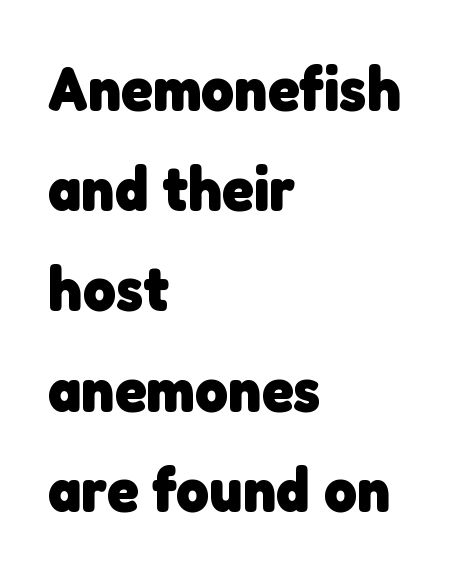
The image shows 63 px heavy sans-serif type; set left-aligned, normal line spacing (1.59x), normal letter spacing, not underlined; low stroke contrast and a medium x-height.
